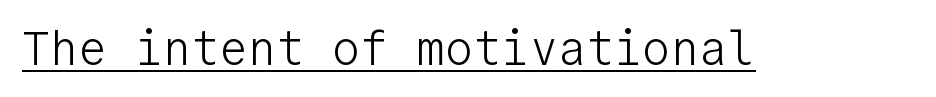
{"serif": "no", "italic": "no", "bold": "no", "weight": "light", "width": "normal", "stroke_contrast": "low", "x_height": "medium", "monospaced": "yes", "underline": "yes", "letter_spacing": "normal", "letter_spacing_em": 0.0, "glyph_px": 47}
